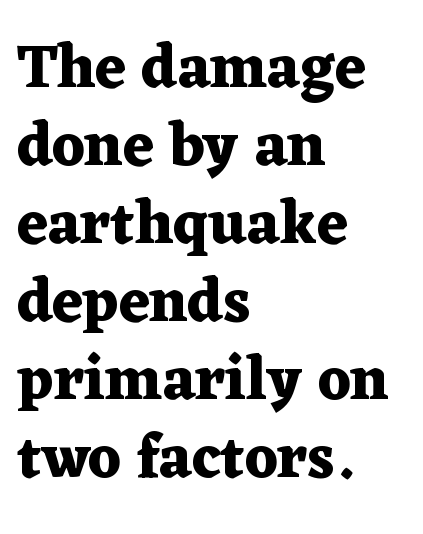
Q: Is the text bold? A: Yes.
Q: Is the text italic (slanted)? A: No, it is upright.
Q: Is the typeface a serif or a sans-serif typeface? A: Serif.
Q: Is the text underlined? A: No.
Q: How is the paragraph aligned? A: Left-aligned.
Q: Is the spacing between letters normal or unusually wide? A: Normal.
Q: Is the spacing between lines tight, normal or loose? A: Normal.
Q: Width (condensed, normal, or wide)? A: Wide.
Q: Stroke contrast? A: Medium.
Q: x-height? A: Medium.
Q: Monospaced? A: No.
